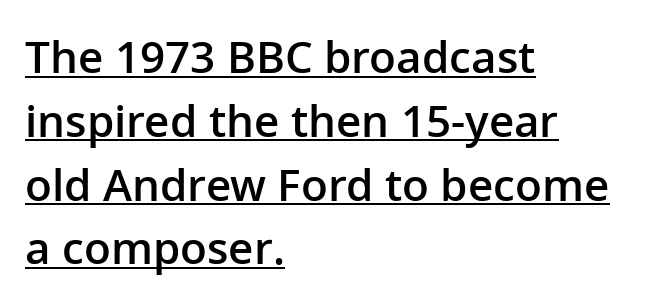
The image shows 44 px semibold sans-serif type, upright; set left-aligned, normal line spacing (1.45x), normal letter spacing, underlined; low stroke contrast and a medium x-height.
